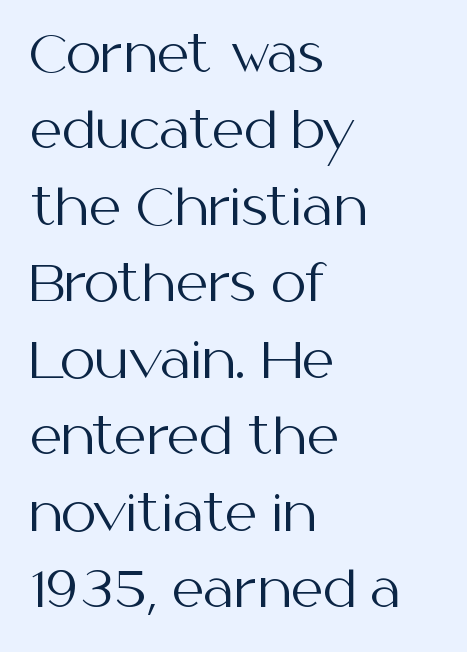
The image shows 50 px regular-weight sans-serif type, upright; set left-aligned, normal line spacing (1.53x), normal letter spacing, not underlined; medium stroke contrast and a medium x-height.
